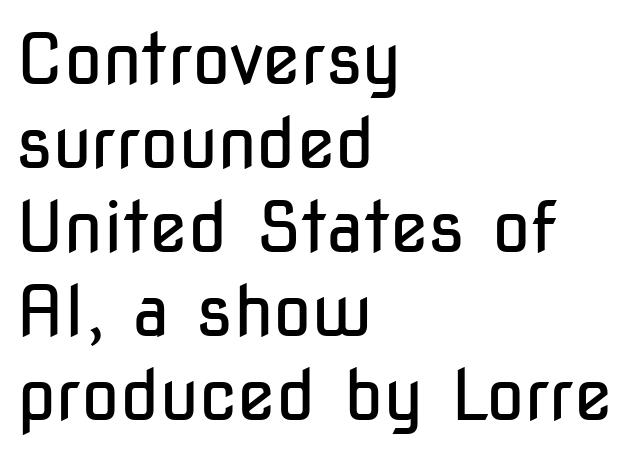
The image shows 70 px regular-weight, condensed sans-serif type, upright; set left-aligned, line spacing 1.2x, normal letter spacing, not underlined; low stroke contrast and a medium x-height.
